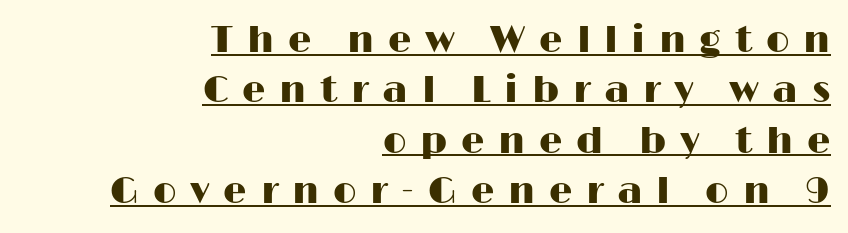
Teacher's note: observe the even right margin — that is flush-right alignment. The designer left line spacing at the default. Unlike italic type, these characters show no tilt at all. Unlike a traditional serif, this face leaves its strokes unadorned. Does a line run under the words? Yes, clearly. The type is letterspaced generously, with wide tracking.
